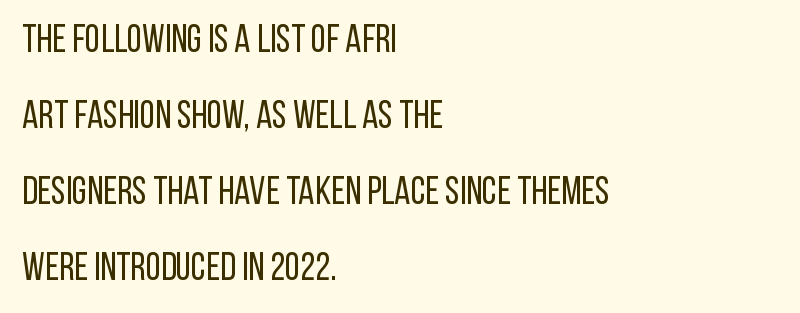
Q: Is the text bold? A: No.
Q: Is the text italic (slanted)? A: No, it is upright.
Q: Is the typeface a serif or a sans-serif typeface? A: Sans-serif.
Q: Is the text underlined? A: No.
Q: How is the paragraph aligned? A: Left-aligned.
Q: Is the spacing between letters normal or unusually wide? A: Normal.
Q: Is the spacing between lines tight, normal or loose? A: Loose.
Q: Width (condensed, normal, or wide)? A: Condensed.
Q: Stroke contrast? A: Low.
Q: x-height? A: Large.
Q: Monospaced? A: No.
